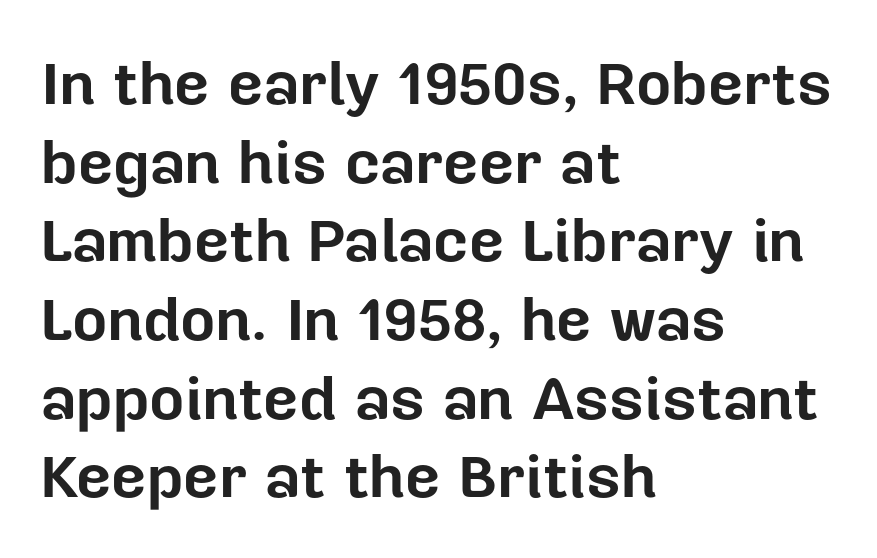
{"serif": "no", "italic": "no", "bold": "yes", "weight": "bold", "width": "normal", "stroke_contrast": "low", "x_height": "medium", "monospaced": "no", "underline": "no", "align": "left", "line_spacing": "normal", "line_spacing_ratio": 1.29, "letter_spacing": "normal", "letter_spacing_em": 0.0, "glyph_px": 61}
